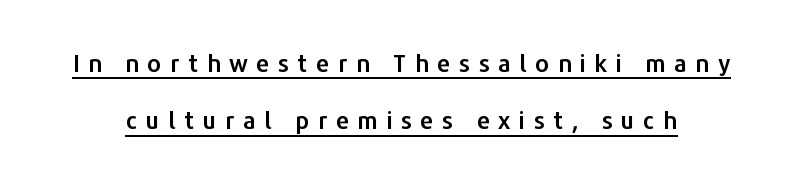
The image shows 24 px text type, upright; set loose line spacing (2.39x), unusually wide letter spacing (+0.35 em), underlined.
